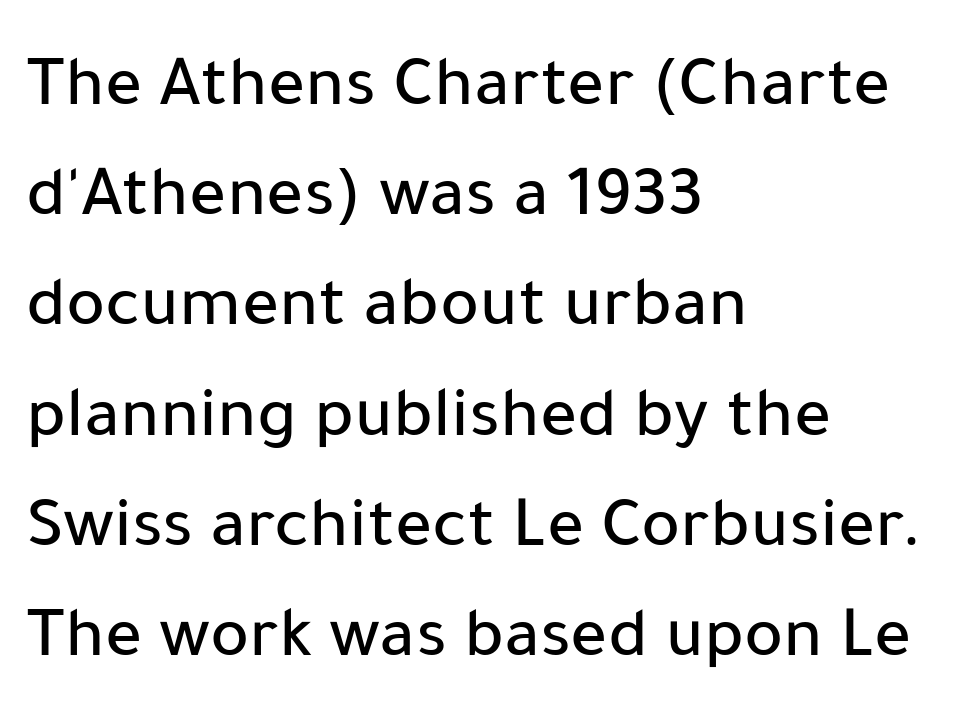
Vertical strokes here are truly vertical. One glance says typical: line gaps are just what's usual. The space beneath each line is pristine and unruled. The letters carry no serifs — their stems end cleanly without finishing strokes. You could not count columns in this text — the font is proportionally spaced. These lines keep a tight, regular rhythm from letter to letter.
